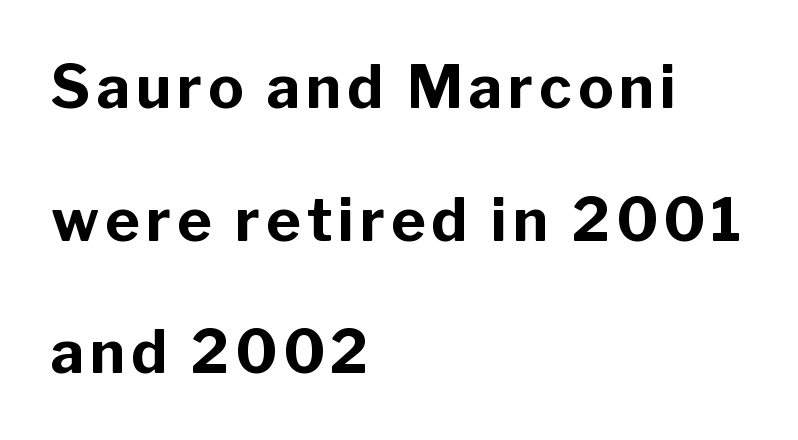
Posture: upright roman. Is this a fixed-width face? No — the glyphs have proportional, varying widths. Leftover space on each line is placed entirely after the last word. Descenders hang freely into open space.
